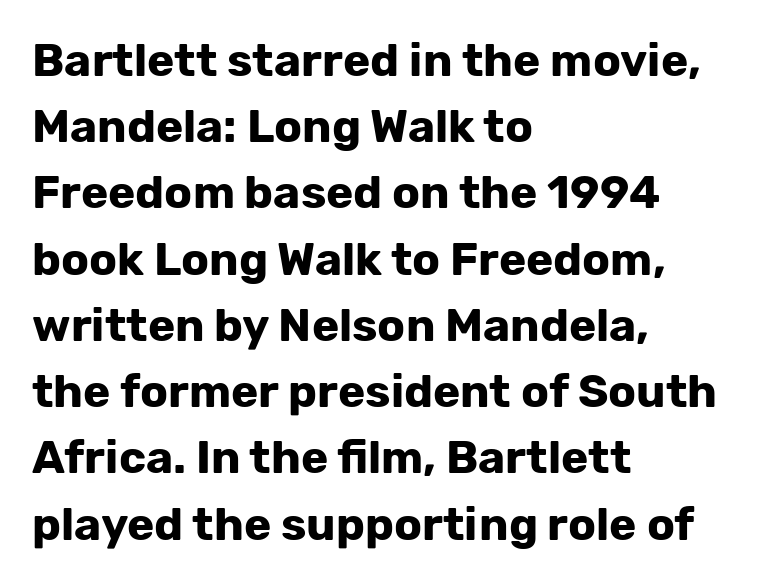
The image shows 46 px bold sans-serif type, upright; set left-aligned, normal line spacing (1.44x), normal letter spacing, not underlined; low stroke contrast and a medium x-height.
